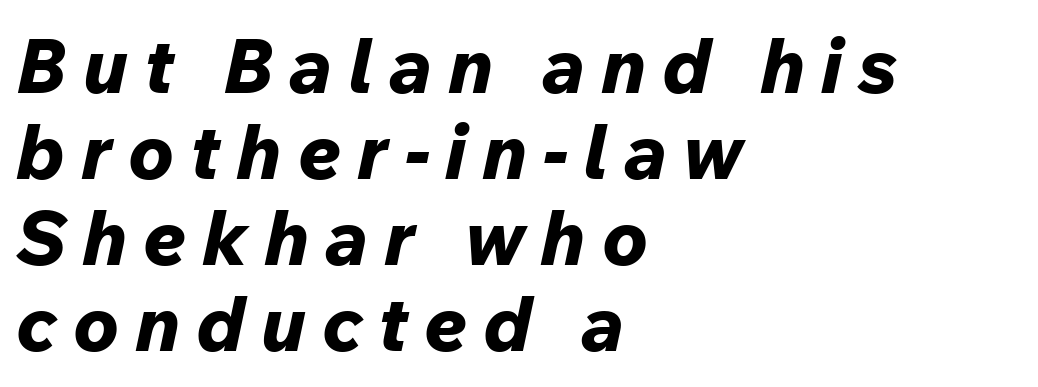
Q: Is the text bold? A: Yes.
Q: Is the text italic (slanted)? A: Yes, it leans right by about 12 degrees.
Q: Is the text underlined? A: No.
Q: How is the paragraph aligned? A: Left-aligned.
Q: Is the spacing between letters normal or unusually wide? A: Unusually wide.
Q: Is the spacing between lines tight, normal or loose? A: Tight.
Q: Width (condensed, normal, or wide)? A: Normal.
Q: Stroke contrast? A: Low.
Q: x-height? A: Medium.
Q: Monospaced? A: No.
